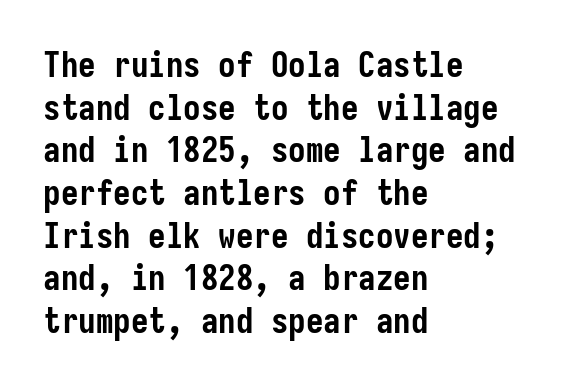
Q: Is the text bold? A: Yes.
Q: Is the text italic (slanted)? A: No, it is upright.
Q: Is the typeface a serif or a sans-serif typeface? A: Sans-serif.
Q: Is the text underlined? A: No.
Q: How is the paragraph aligned? A: Left-aligned.
Q: Is the spacing between letters normal or unusually wide? A: Normal.
Q: Width (condensed, normal, or wide)? A: Condensed.
Q: Stroke contrast? A: Low.
Q: x-height? A: Medium.
